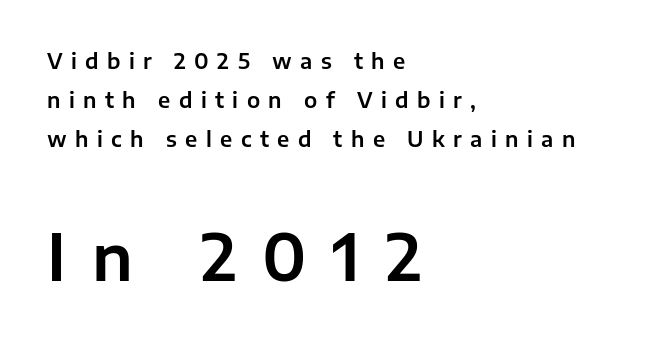
{"serif": "no", "italic": "no", "width": "normal", "stroke_contrast": "low", "x_height": "medium", "monospaced": "no", "underline": "no", "align": "left", "line_spacing_ratio": 1.85, "letter_spacing": "wide", "letter_spacing_em": 0.4, "larger_block": "second", "size_ratio": 3.05, "glyph_px": 64}
